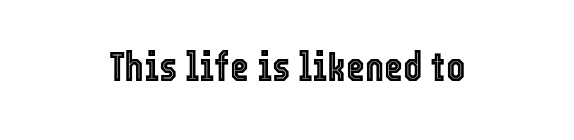
Here the designer chose a conventional face with non-uniform glyph widths. The strip under each line holds only bare page. The gaps between neighbouring characters are ordinary and unremarkable. Posture: straight, roman, zero tilt.
